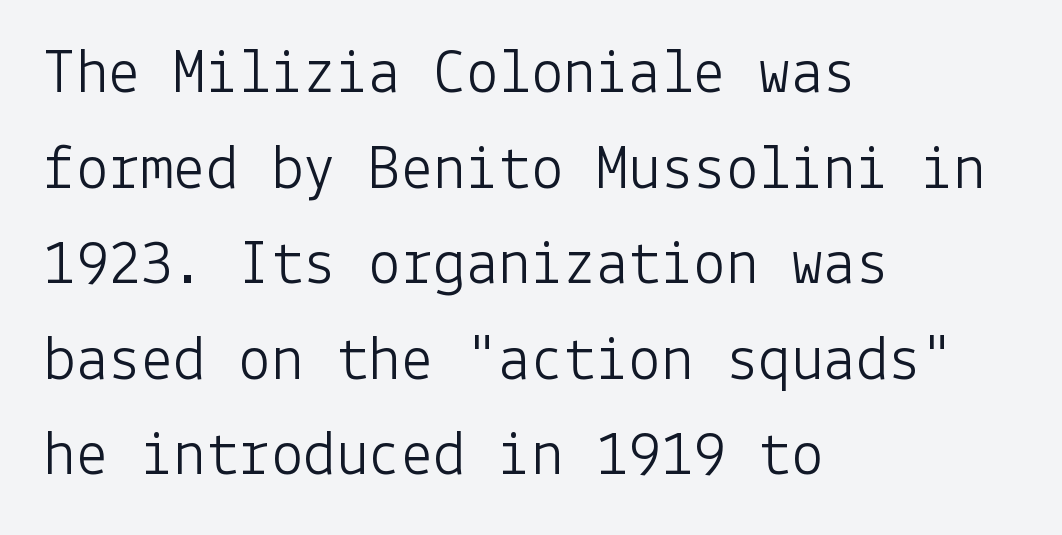
{"serif": "no", "italic": "no", "bold": "no", "weight": "light", "width": "normal", "stroke_contrast": "low", "x_height": "medium", "underline": "no", "align": "left", "line_spacing": "normal", "line_spacing_ratio": 1.47, "letter_spacing": "normal", "letter_spacing_em": 0.0, "glyph_px": 65}
